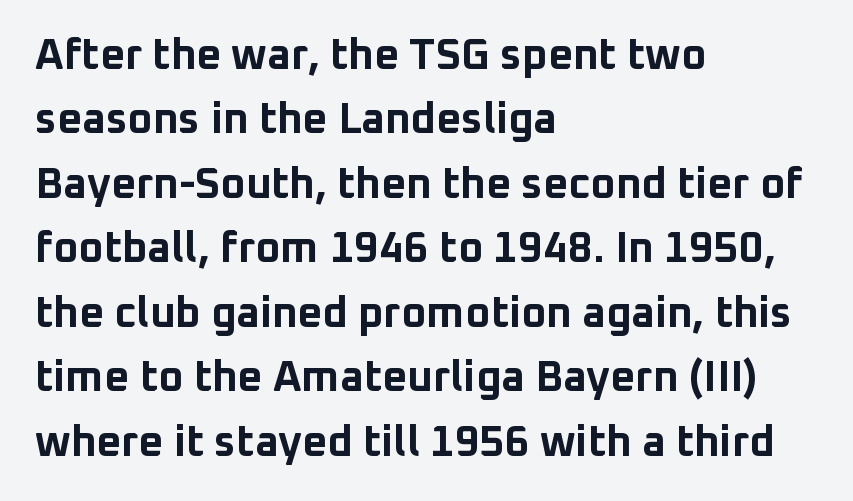
{"serif": "no", "italic": "no", "bold": "yes", "weight": "bold", "width": "normal", "stroke_contrast": "low", "x_height": "medium", "monospaced": "no", "underline": "no", "align": "left", "line_spacing": "normal", "line_spacing_ratio": 1.5, "letter_spacing": "normal", "letter_spacing_em": 0.0, "glyph_px": 43}
